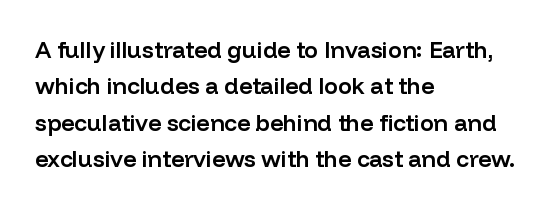
{"italic": "no", "bold": "semi", "underline": "no", "align": "left", "line_spacing": "normal", "line_spacing_ratio": 1.58, "letter_spacing": "normal", "letter_spacing_em": 0.0, "glyph_px": 23}
